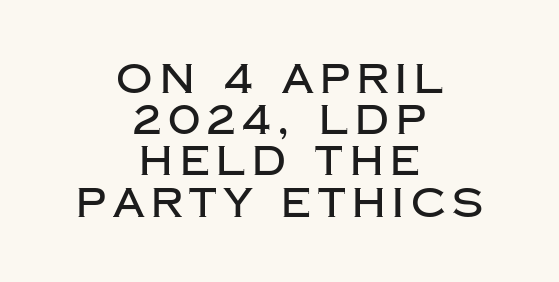
{"serif": "no", "italic": "no", "width": "normal", "stroke_contrast": "low", "x_height": "large", "monospaced": "no", "underline": "no", "align": "center", "line_spacing": "tight", "line_spacing_ratio": 1.03, "glyph_px": 40}
